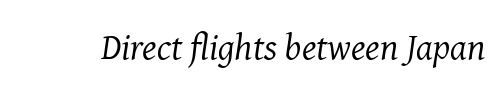
Q: Is the text bold? A: No.
Q: Is the text italic (slanted)? A: Yes, it leans right by about 8 degrees.
Q: Is the typeface a serif or a sans-serif typeface? A: Serif.
Q: Is the text underlined? A: No.
Q: Is the spacing between letters normal or unusually wide? A: Normal.
Q: Width (condensed, normal, or wide)? A: Normal.
Q: Stroke contrast? A: Medium.
Q: x-height? A: Medium.
Q: Monospaced? A: No.
